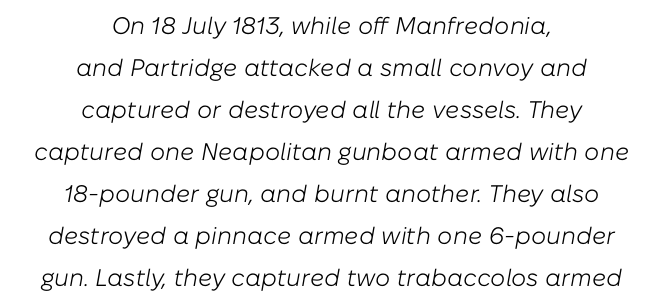
{"italic": "yes", "lean": "right", "slant_degrees": 10, "bold": "no", "underline": "no", "align": "center", "line_spacing_ratio": 1.75, "letter_spacing": "normal", "letter_spacing_em": 0.0, "glyph_px": 24}
